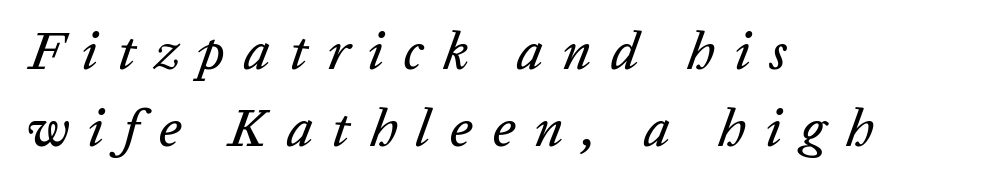
Q: Is the text italic (slanted)? A: Yes, it leans right by about 20 degrees.
Q: Is the text underlined? A: No.
Q: How is the paragraph aligned? A: Left-aligned.
Q: Is the spacing between letters normal or unusually wide? A: Unusually wide.
Q: Is the spacing between lines tight, normal or loose? A: Normal.
Q: Width (condensed, normal, or wide)? A: Normal.
Q: Stroke contrast? A: Low.
Q: x-height? A: Medium.
Q: Monospaced? A: No.
